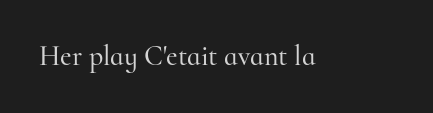
Q: Is the text italic (slanted)? A: No, it is upright.
Q: Is the typeface a serif or a sans-serif typeface? A: Serif.
Q: Is the text underlined? A: No.
Q: Is the spacing between letters normal or unusually wide? A: Normal.
Q: Width (condensed, normal, or wide)? A: Normal.
Q: Stroke contrast? A: High.
Q: x-height? A: Small.
Q: Monospaced? A: No.
